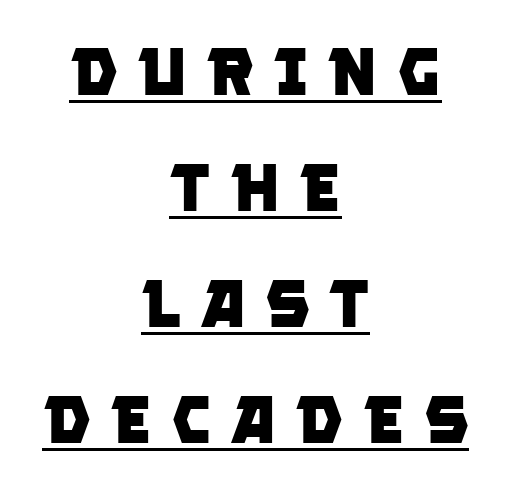
The image shows 67 px heavy sans-serif type; set centered, line spacing 1.73x, unusually wide letter spacing (+0.28 em), underlined; low stroke contrast and a large x-height.
